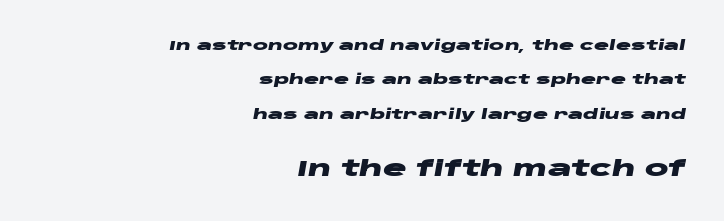
{"italic": "yes", "lean": "right", "slant_degrees": 10, "bold": "yes", "underline": "no", "align": "right", "line_spacing": "loose", "line_spacing_ratio": 2.45, "letter_spacing": "normal", "letter_spacing_em": 0.0, "larger_block": "second", "size_ratio": 1.57, "glyph_px": 22}
